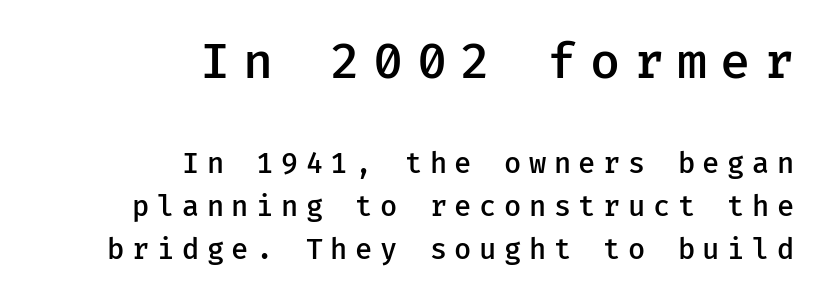
This sample keeps an unexceptional amount of space between lines. Spacing between characters has been opened up far beyond the box default. Descenders hang freely into open space. A semibold gives these letters moderate extra thickness, short of bold. All the whitespace from short lines collects on the left.
